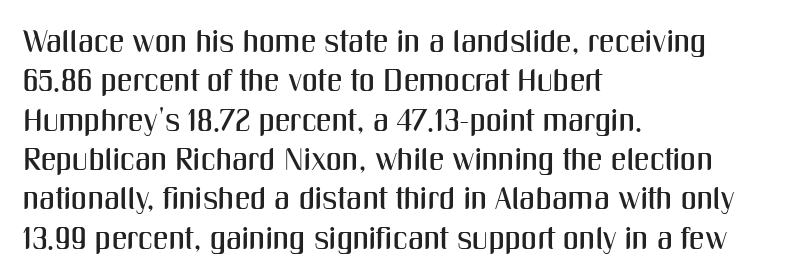
{"serif": "no", "italic": "no", "width": "condensed", "stroke_contrast": "medium", "x_height": "medium", "monospaced": "no", "underline": "no", "align": "left", "line_spacing": "normal", "line_spacing_ratio": 1.27, "letter_spacing": "normal", "letter_spacing_em": 0.0, "glyph_px": 31}
